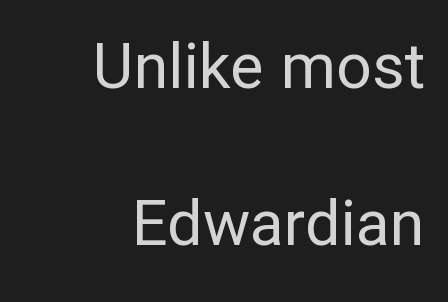
Q: Is the text bold? A: No.
Q: Is the text italic (slanted)? A: No, it is upright.
Q: Is the typeface a serif or a sans-serif typeface? A: Sans-serif.
Q: Is the text underlined? A: No.
Q: How is the paragraph aligned? A: Right-aligned.
Q: Is the spacing between letters normal or unusually wide? A: Normal.
Q: Is the spacing between lines tight, normal or loose? A: Loose.
Q: Width (condensed, normal, or wide)? A: Normal.
Q: Stroke contrast? A: Low.
Q: x-height? A: Medium.
Q: Monospaced? A: No.
